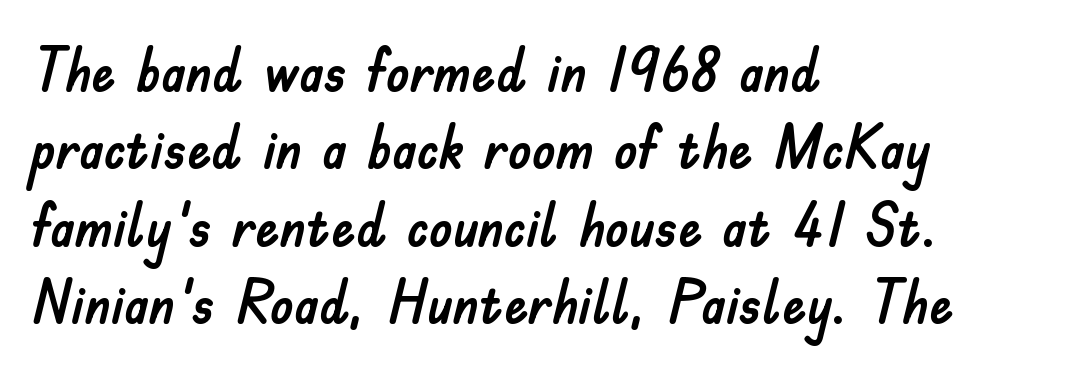
Q: Is the text italic (slanted)? A: Yes.
Q: Is the typeface a serif or a sans-serif typeface? A: Sans-serif.
Q: Is the text underlined? A: No.
Q: How is the paragraph aligned? A: Left-aligned.
Q: Is the spacing between letters normal or unusually wide? A: Normal.
Q: Is the spacing between lines tight, normal or loose? A: Normal.
Q: Width (condensed, normal, or wide)? A: Normal.
Q: Stroke contrast? A: Low.
Q: x-height? A: Small.
Q: Monospaced? A: No.
